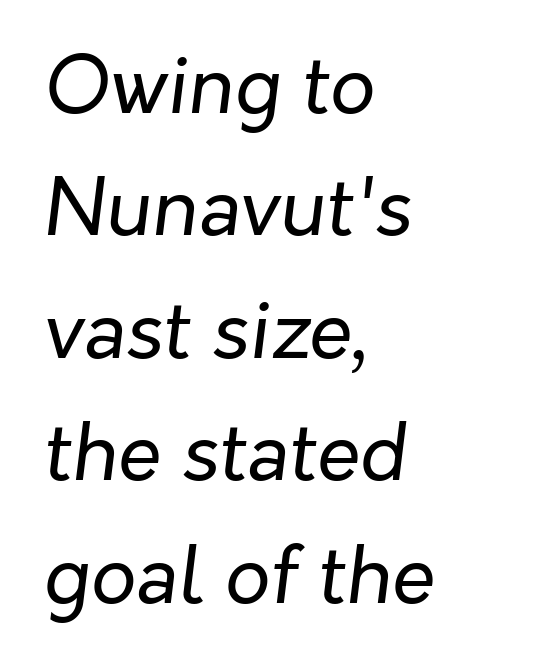
The image shows 79 px regular-weight type, italic (leaning right); set left-aligned, normal line spacing (1.55x), normal letter spacing, not underlined; low stroke contrast and a medium x-height.
